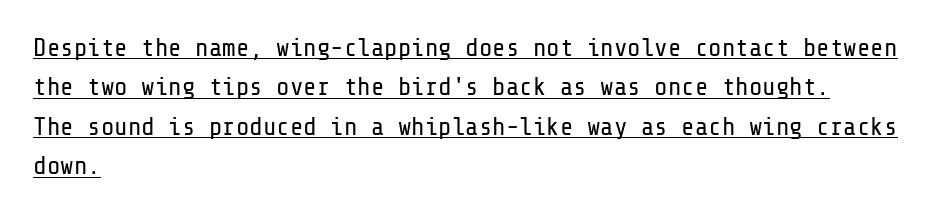
The image shows 25 px text type, upright; set left-aligned, normal line spacing (1.58x), normal letter spacing, underlined.
